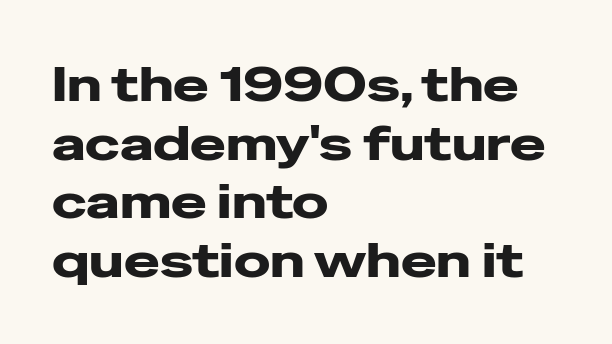
Glyph-to-glyph distance matches everyday printed text. The strip under each line holds only bare page. Nothing sits at the stroke ends, so this counts as sans-serif. Character widths vary here, with narrow letters taking less room than wide ones.
